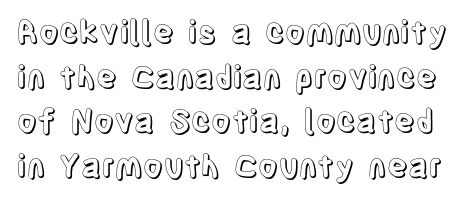
Q: Is the text italic (slanted)? A: No, it is upright.
Q: Is the text underlined? A: No.
Q: Is the spacing between letters normal or unusually wide? A: Normal.
Q: Is the spacing between lines tight, normal or loose? A: Normal.
Q: Width (condensed, normal, or wide)? A: Condensed.
Q: x-height? A: Large.
Q: Monospaced? A: No.
